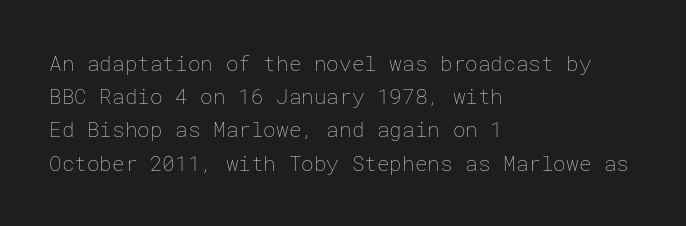
{"italic": "no", "bold": "no", "underline": "no", "align": "left", "line_spacing": "normal", "line_spacing_ratio": 1.58, "letter_spacing": "normal", "letter_spacing_em": 0.0, "glyph_px": 21}
